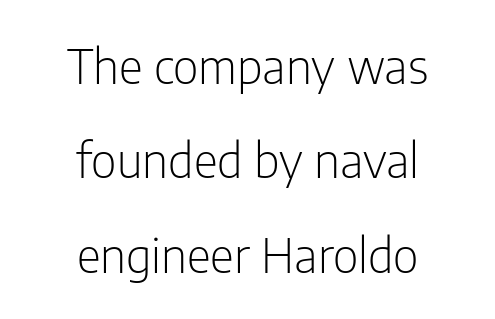
Heaviness? Minimal to ordinary, like unemphasized prose. Each letter keeps its own natural width here, so spacing adapts to shape. The face used here is rendered with its standard letterfit. Quick note: not italic, upright. The lines are spread far apart with generous leading. The rag falls on both sides of this text block equally.
